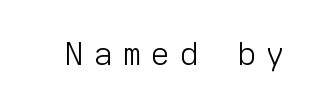
The glyphs are unaccompanied by any horizontal stroke below them. The rendering uses typewriter-style spacing with identical character cells. A roman cut, with each character standing at attention. The rendering inserts visible extra space after every character.
